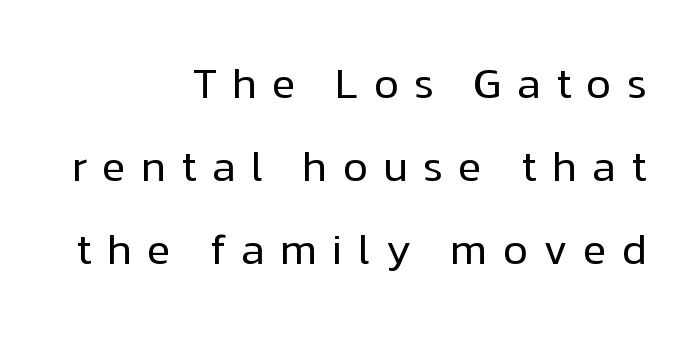
The image shows 43 px regular-weight sans-serif type, upright; set right-aligned, loose line spacing (1.93x), unusually wide letter spacing (+0.35 em), not underlined; low stroke contrast and a medium x-height.
